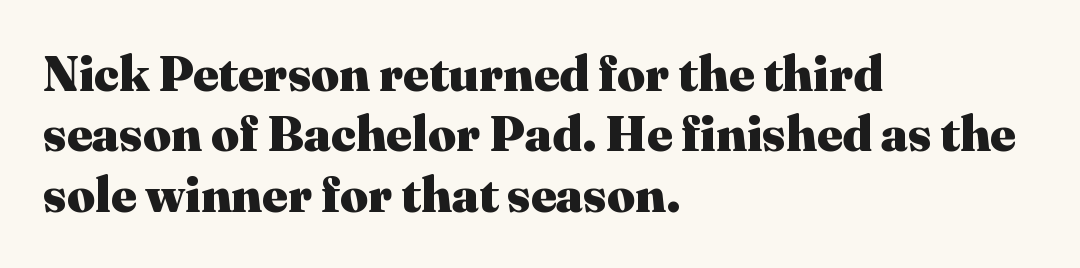
{"serif": "yes", "italic": "no", "bold": "yes", "weight": "heavy", "width": "normal", "stroke_contrast": "medium", "x_height": "medium", "monospaced": "no", "underline": "no", "align": "left", "line_spacing_ratio": 1.23, "letter_spacing": "normal", "letter_spacing_em": 0.0, "glyph_px": 49}
